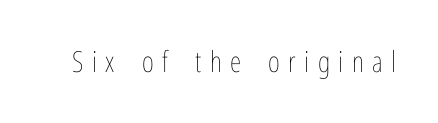
Q: Is the text bold? A: No.
Q: Is the text italic (slanted)? A: No, it is upright.
Q: Is the text underlined? A: No.
Q: Is the spacing between letters normal or unusually wide? A: Unusually wide.
Q: Width (condensed, normal, or wide)? A: Condensed.
Q: Stroke contrast? A: Low.
Q: x-height? A: Medium.
Q: Monospaced? A: No.
